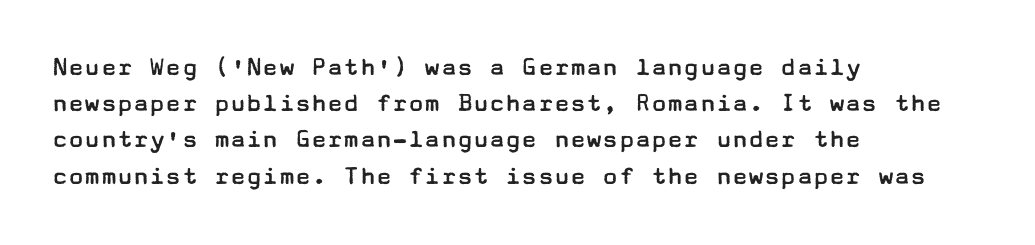
{"italic": "no", "bold": "no", "underline": "no", "align": "left", "line_spacing": "normal", "line_spacing_ratio": 1.34, "letter_spacing": "normal", "letter_spacing_em": 0.0, "glyph_px": 27}
